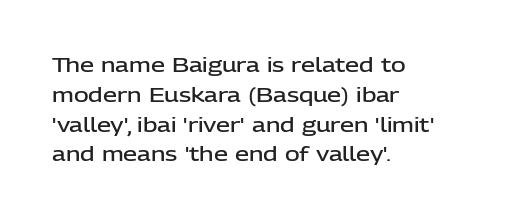
If you measured baseline to baseline, you'd find a middling distance. Summary of weight: moderately heavy, a semibold. Tracking value appears to be zero — textbook default spacing. Underline: absent. Style check: upright.
